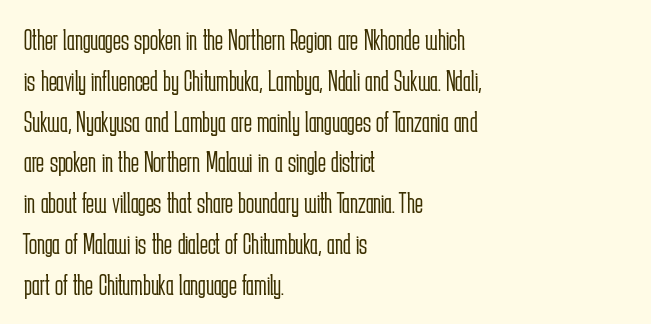
{"serif": "no", "italic": "no", "bold": "no", "weight": "light", "width": "condensed", "stroke_contrast": "low", "x_height": "medium", "monospaced": "no", "underline": "no", "align": "left", "line_spacing": "normal", "line_spacing_ratio": 1.36, "letter_spacing": "normal", "letter_spacing_em": 0.0, "glyph_px": 30}
